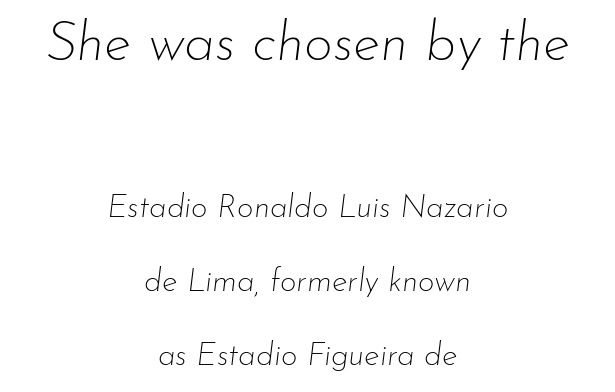
{"italic": "yes", "lean": "right", "slant_degrees": 7, "bold": "no", "weight": "thin", "width": "normal", "stroke_contrast": "low", "x_height": "small", "monospaced": "no", "underline": "no", "align": "center", "line_spacing": "loose", "line_spacing_ratio": 2.32, "letter_spacing": "normal", "letter_spacing_em": 0.0, "larger_block": "first", "size_ratio": 1.75, "glyph_px": 56}
